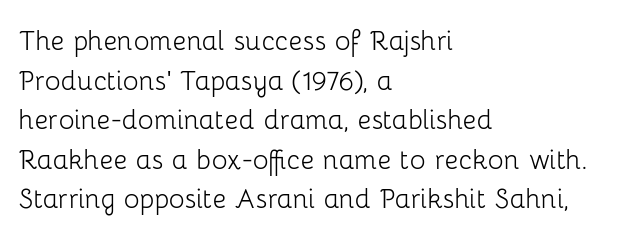
The type sits square on the baseline with zero lean. Short and long lines alike share a common starting point at left. Heaviness? Minimal to ordinary, like unemphasized prose. Regarding serifs, this sample does without them. Clear beneath every line of the passage.
